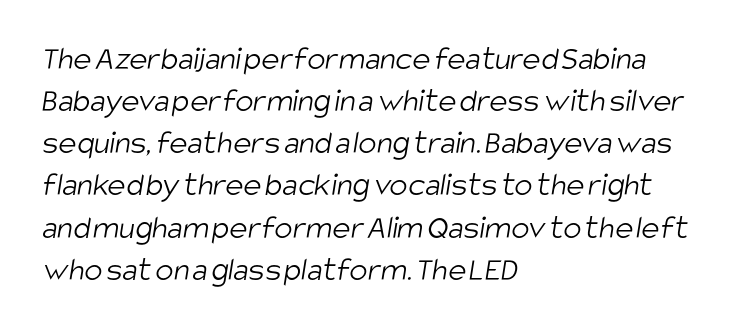
{"serif": "no", "bold": "no", "weight": "light", "width": "condensed", "stroke_contrast": "low", "x_height": "large", "monospaced": "no", "underline": "no", "align": "left", "line_spacing_ratio": 1.24, "letter_spacing": "normal", "letter_spacing_em": 0.0, "glyph_px": 34}
